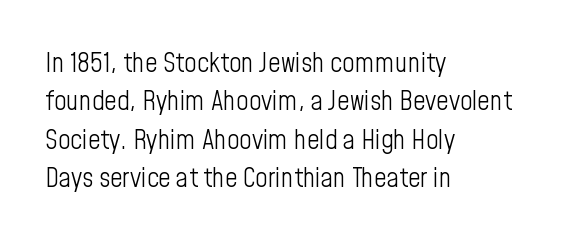
{"italic": "no", "bold": "no", "underline": "no", "align": "left", "line_spacing": "normal", "line_spacing_ratio": 1.42, "letter_spacing": "normal", "letter_spacing_em": 0.0, "glyph_px": 27}
